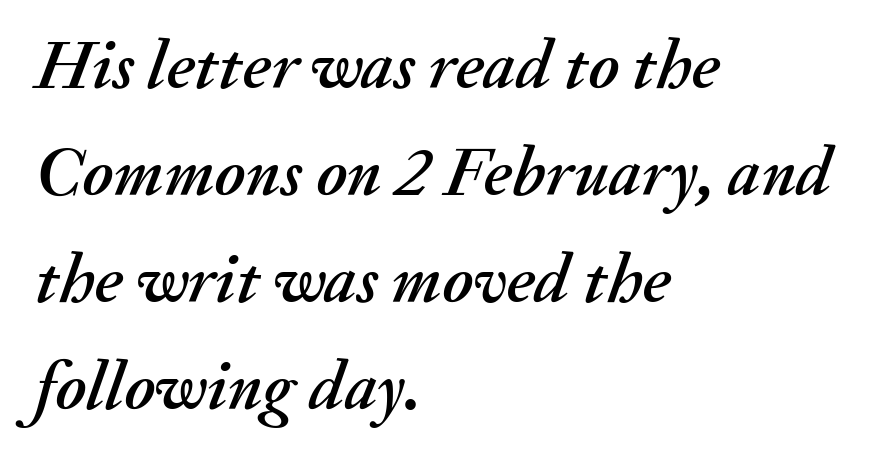
These lines are rendered in a variable-pitch font. What's the leading like? Ordinary, nothing unusual. Rendered with sloped, italic letterforms. There is no visible air inserted between adjacent glyphs. A clean baseline with only descenders dipping below it. Reading down the block, your eye returns to a fixed left position each line.
